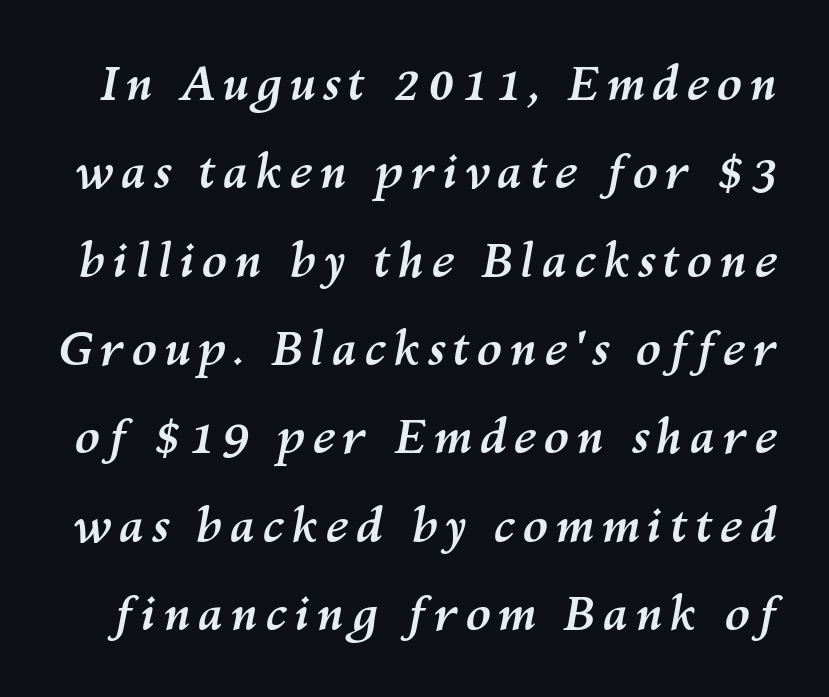
When letters slant like this, we call the style italic. In terms of weight, the rendering is a true, heavy bold. The rendering uses natural spacing where letterforms have individual widths. Anything drawn beneath the words? Only blank space.
